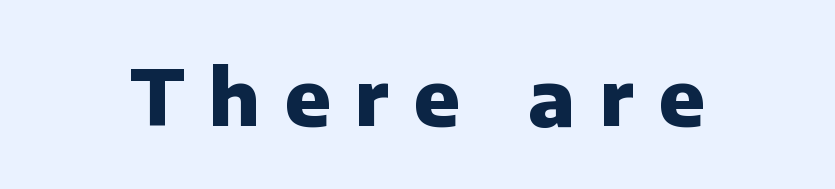
{"serif": "no", "italic": "no", "bold": "yes", "weight": "heavy", "width": "normal", "stroke_contrast": "low", "x_height": "medium", "monospaced": "no", "underline": "no", "letter_spacing": "wide", "letter_spacing_em": 0.31, "glyph_px": 77}
